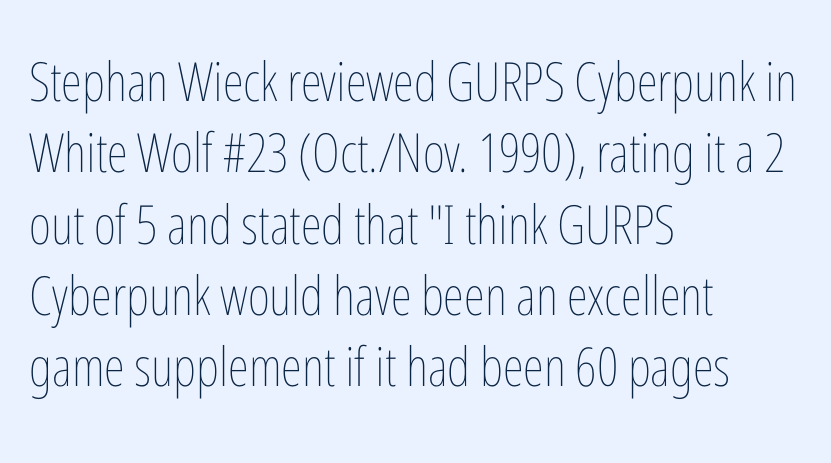
Q: Is the text bold? A: No.
Q: Is the text italic (slanted)? A: No, it is upright.
Q: Is the text underlined? A: No.
Q: How is the paragraph aligned? A: Left-aligned.
Q: Is the spacing between letters normal or unusually wide? A: Normal.
Q: Is the spacing between lines tight, normal or loose? A: Normal.
Q: Width (condensed, normal, or wide)? A: Condensed.
Q: Stroke contrast? A: Low.
Q: x-height? A: Medium.
Q: Monospaced? A: No.
